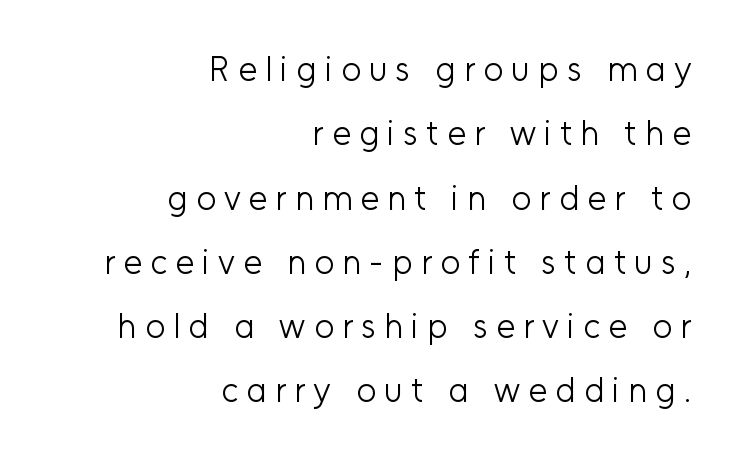
The image shows 34 px light sans-serif type, upright; set right-aligned, line spacing 1.89x, unusually wide letter spacing (+0.24 em), not underlined; low stroke contrast and a medium x-height.
